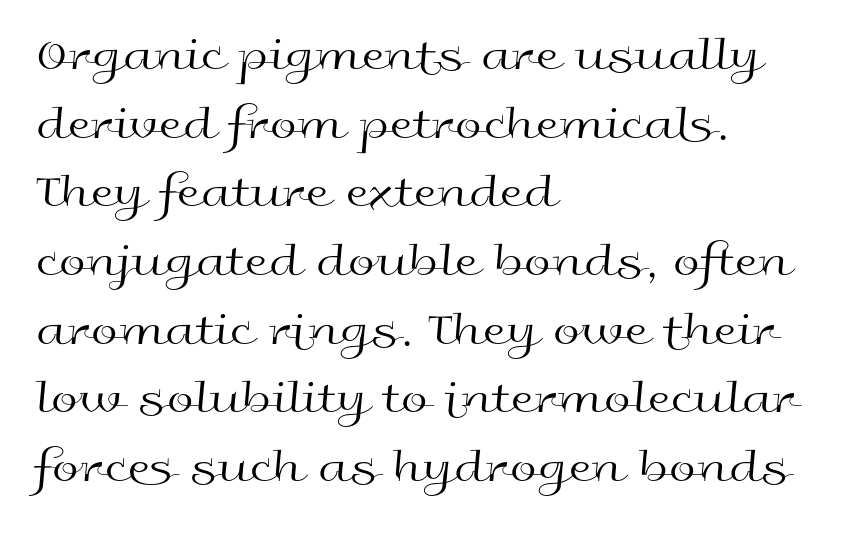
Inter-character spacing is left at the font's built-in metrics. Line spacing here is normal. The passage shown is not underscored anywhere. These glyphs show unthickened strokes, regular width or finer. Note the varied advance widths — an 'i' is clearly narrower than an 'm'.
